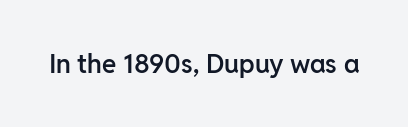
Ascenders rise straight up at ninety degrees. The typesetting leans somewhat heavy: a semibold. Observe the ordinary spacing: letters are neighbours, not strangers. Only glyphs here, with clear space below each row.
